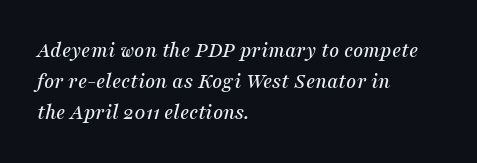
The image shows 22 px text type, italic (leaning right); set left-aligned, normal line spacing (1.4x), normal letter spacing, not underlined.
